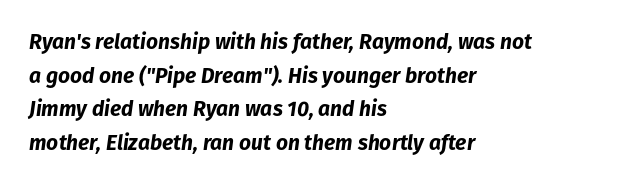
Set as a true bold cut, around the 700 mark. The paragraph has a hard left edge and a soft right edge. Characters are canted at an angle relative to the baseline's perpendicular. Short note: letters normally spaced. In terms of leading, this rendering sits right in the middle. The specimen omits any rule beneath the text block's lines.
